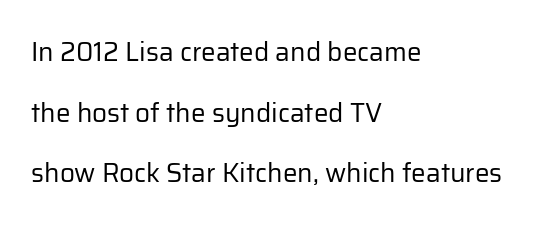
The image shows 26 px text type, upright; set left-aligned, loose line spacing (2.33x), normal letter spacing, not underlined.
